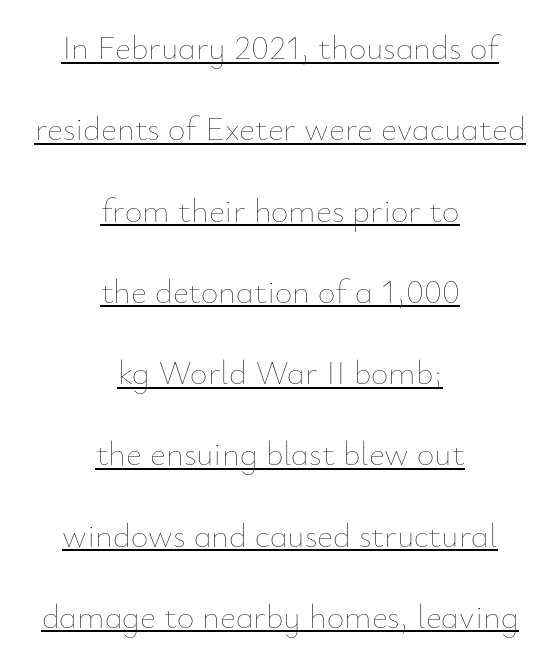
Q: Is the text bold? A: No.
Q: Is the text italic (slanted)? A: No, it is upright.
Q: Is the text underlined? A: Yes.
Q: How is the paragraph aligned? A: Centered.
Q: Is the spacing between letters normal or unusually wide? A: Normal.
Q: Is the spacing between lines tight, normal or loose? A: Loose.
Q: Width (condensed, normal, or wide)? A: Normal.
Q: Stroke contrast? A: Low.
Q: x-height? A: Small.
Q: Monospaced? A: No.
